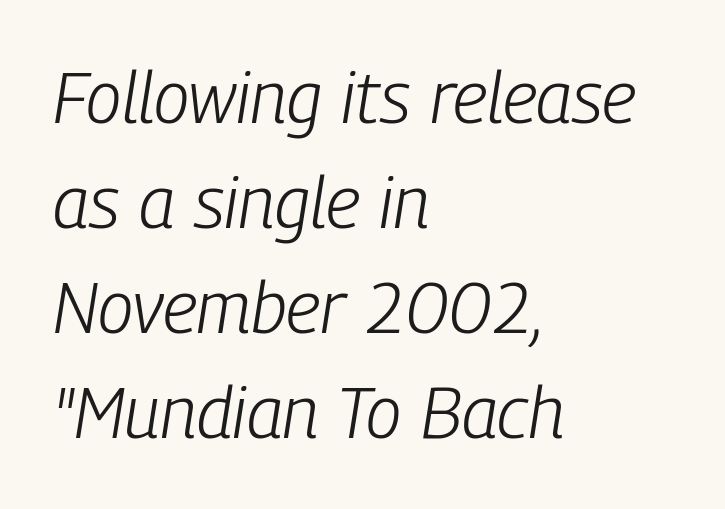
{"italic": "yes", "lean": "right", "slant_degrees": 9, "bold": "no", "weight": "light", "width": "condensed", "stroke_contrast": "low", "x_height": "medium", "monospaced": "no", "underline": "no", "align": "left", "line_spacing": "normal", "line_spacing_ratio": 1.46, "letter_spacing": "normal", "letter_spacing_em": 0.0, "glyph_px": 72}
